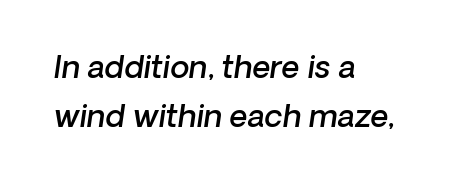
Line beginnings align vertically; line endings do not. The gaps between neighbouring characters are ordinary and unremarkable. One glance says typical: line gaps are just what's usual. The specimen reads as italic at a glance.
